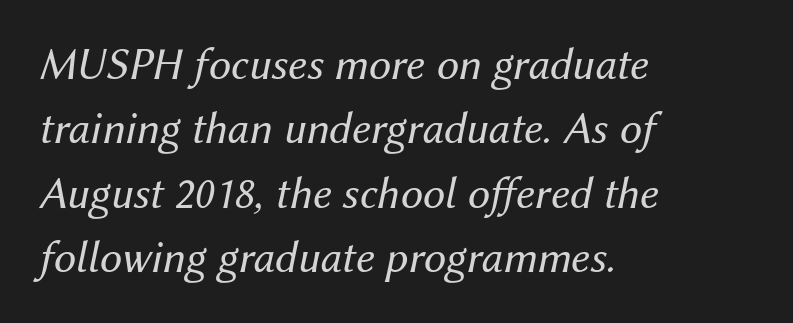
The image shows 45 px regular-weight type, italic (leaning right); set left-aligned, normal line spacing (1.43x), normal letter spacing, not underlined; medium stroke contrast and a medium x-height.
